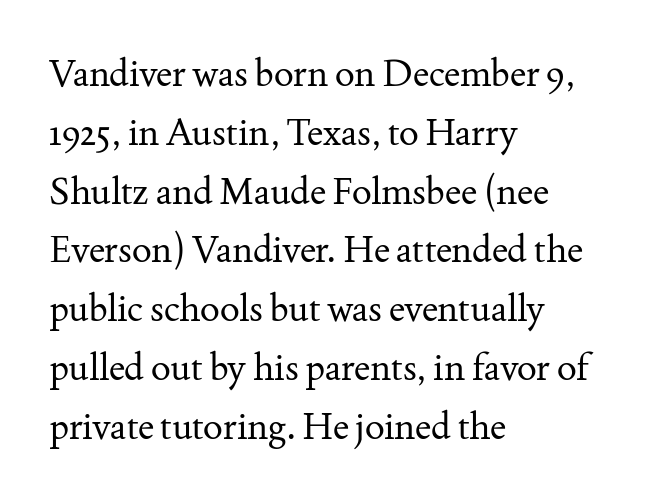
The rendering uses a moderate line-height, typical for paragraphs. The lettering stays uniformly vertical, giving the passage a roman look. The letterforms sit shoulder to shoulder at normal distance. No chunkiness to these letters — they're not bold.
